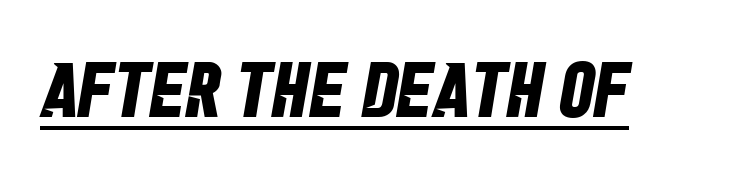
In terms of letterform style, serifs are entirely absent. The specimen includes a rule beneath the text block's lines. Compared with typical body copy, the letter spacing here is the same. You could not count columns in this text — the font is proportionally spaced. Pretty heavy lettering here — definitely bold.
